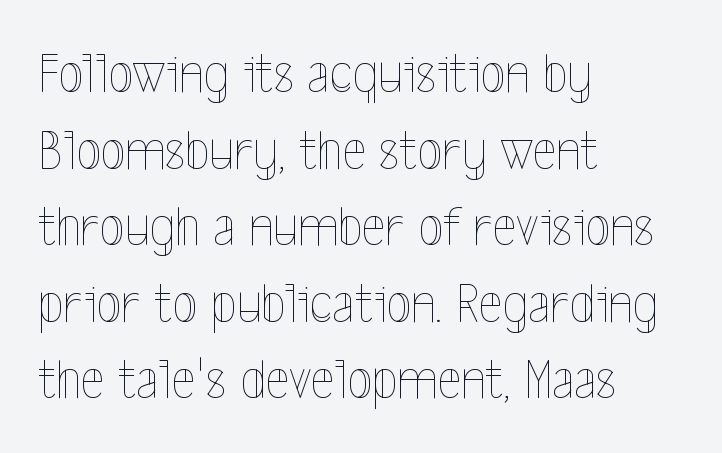
The image shows 58 px thin, condensed type, upright; set left-aligned, normal line spacing (1.32x), normal letter spacing, not underlined; a medium x-height.
